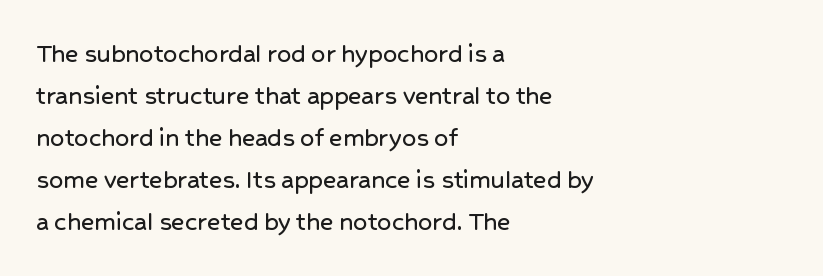
Q: Is the text italic (slanted)? A: No, it is upright.
Q: Is the typeface a serif or a sans-serif typeface? A: Sans-serif.
Q: Is the text underlined? A: No.
Q: How is the paragraph aligned? A: Left-aligned.
Q: Is the spacing between letters normal or unusually wide? A: Normal.
Q: Is the spacing between lines tight, normal or loose? A: Normal.
Q: Width (condensed, normal, or wide)? A: Normal.
Q: Stroke contrast? A: Low.
Q: x-height? A: Medium.
Q: Monospaced? A: No.
